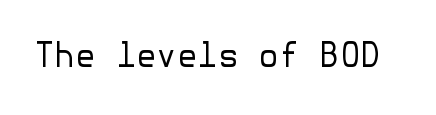
{"serif": "no", "italic": "no", "bold": "no", "weight": "regular", "width": "normal", "stroke_contrast": "low", "x_height": "medium", "underline": "no", "letter_spacing": "normal", "letter_spacing_em": 0.0, "glyph_px": 33}
